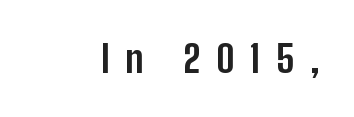
Letterform terminals end flat and unadorned throughout the passage. Each word looks stretched out because of the extra space between its letters. Heft: maximum for text — a bold. The passage shown is not underscored anywhere. The lettering holds an erect, upright posture throughout.
